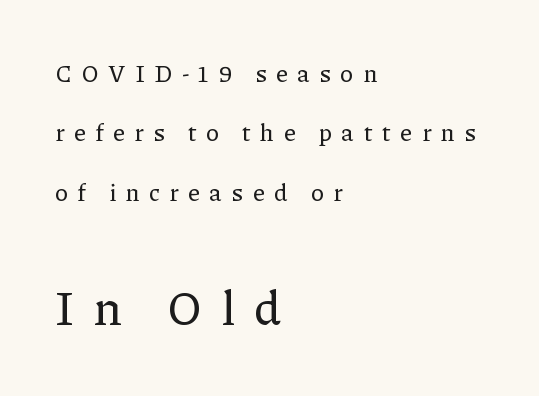
Q: Is the text italic (slanted)? A: No, it is upright.
Q: Is the typeface a serif or a sans-serif typeface? A: Serif.
Q: Is the text underlined? A: No.
Q: How is the paragraph aligned? A: Left-aligned.
Q: Is the spacing between letters normal or unusually wide? A: Unusually wide.
Q: Is the spacing between lines tight, normal or loose? A: Loose.
Q: Which block of text is set in a larger size, the first (top) or the second (bottom)? A: The second (bottom) one.
Q: Width (condensed, normal, or wide)? A: Normal.
Q: Stroke contrast? A: Low.
Q: x-height? A: Medium.
Q: Monospaced? A: No.
